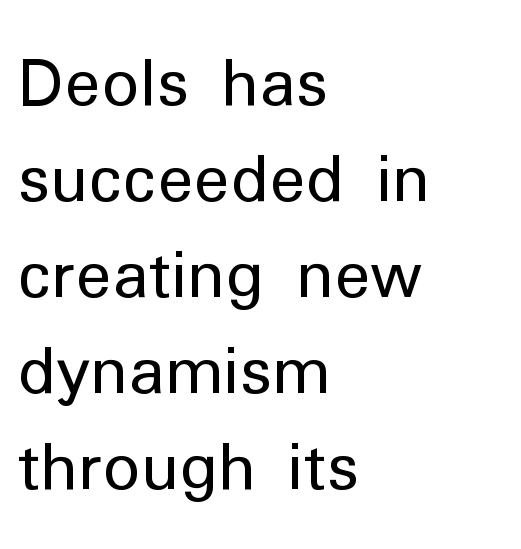
The image shows 64 px regular-weight sans-serif type, upright; set left-aligned, normal line spacing (1.5x), normal letter spacing, not underlined; low stroke contrast and a medium x-height.
